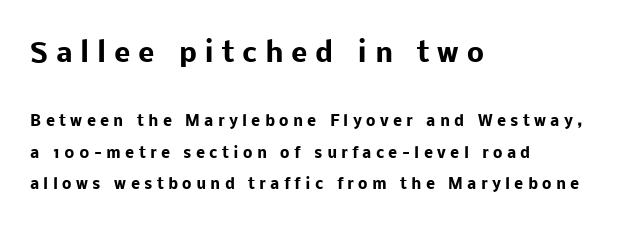
{"italic": "no", "bold": "yes", "underline": "no", "align": "left", "line_spacing": "loose", "line_spacing_ratio": 2.1, "letter_spacing": "wide", "letter_spacing_em": 0.29, "larger_block": "first", "size_ratio": 1.8, "glyph_px": 27}
